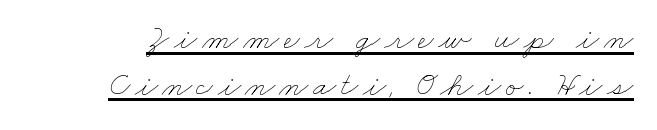
The image shows 34 px thin, wide type; set normal line spacing (1.37x), underlined; low stroke contrast and a small x-height.
